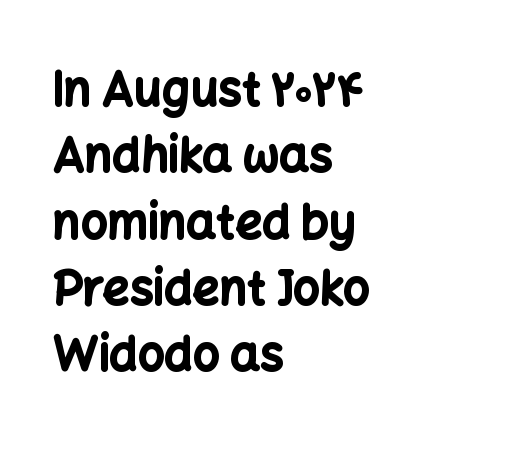
The image shows 47 px bold sans-serif type, upright; set left-aligned, normal line spacing (1.41x), normal letter spacing, not underlined; low stroke contrast and a medium x-height.
